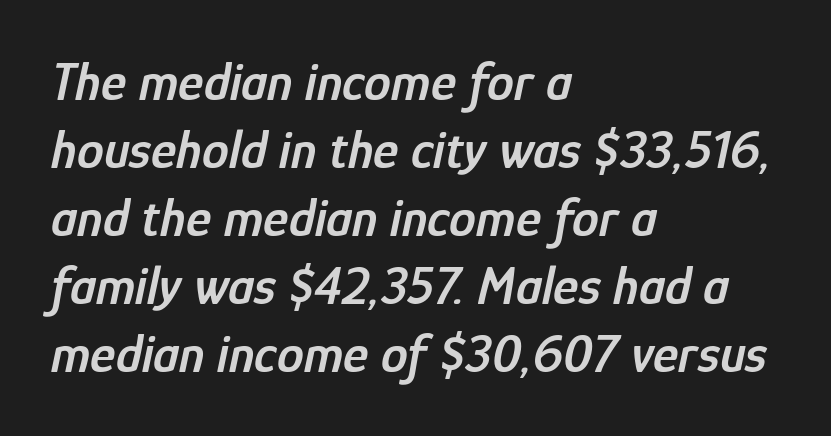
The image shows 54 px semibold, condensed type, italic (leaning right); set left-aligned, normal line spacing (1.26x), normal letter spacing, not underlined; low stroke contrast and a medium x-height.
